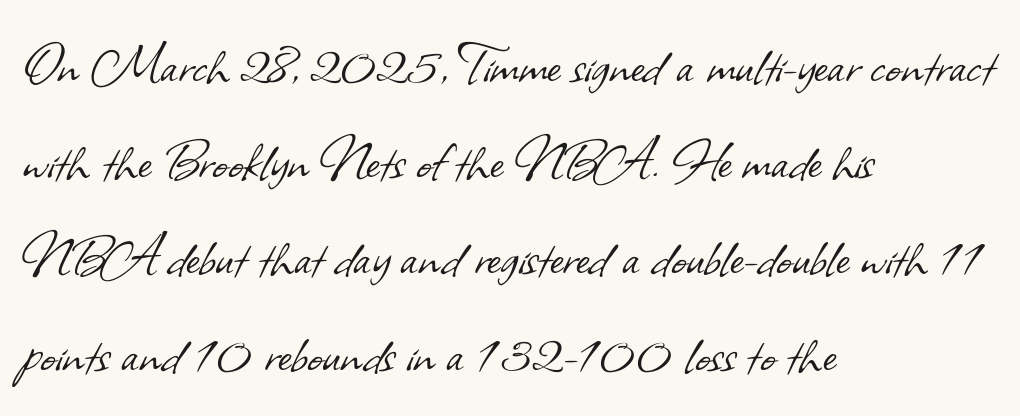
{"serif": "no", "bold": "no", "weight": "light", "width": "normal", "stroke_contrast": "low", "x_height": "small", "monospaced": "no", "underline": "no", "align": "left", "line_spacing": "normal", "line_spacing_ratio": 1.48, "letter_spacing": "normal", "letter_spacing_em": 0.0, "glyph_px": 65}
